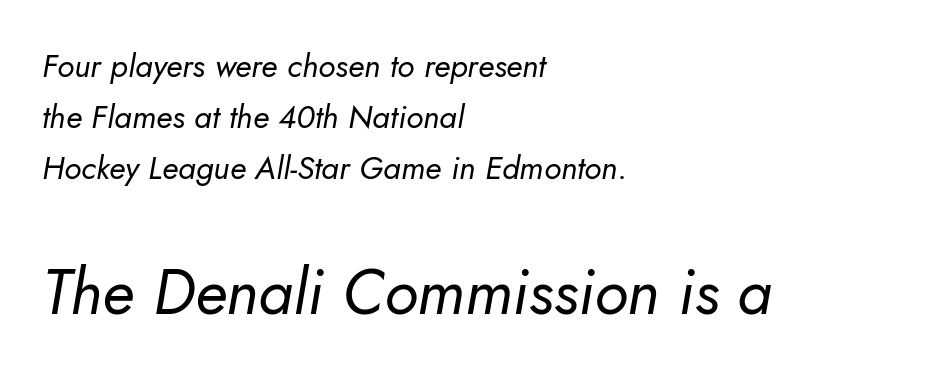
Compared with typical paragraphs, the rows here are spaced about the same. The passage shown is typed in a proportional face where columns would drift. A light-to-regular cut is what we see here. Typesetter's note — lower block bumped up in size, upper block left smaller.
